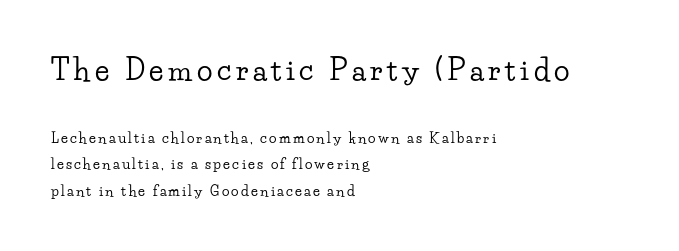
Between these two stacked blocks, the higher one wins on size. Which margin do the lines hug? The left one — the right edge is uneven. The letters stand upright; this is a roman face. Here the designer chose a conventional face with non-uniform glyph widths. Descenders are the only things crossing below the line.
